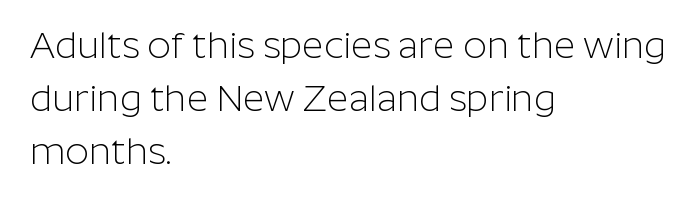
Observe the ordinary spacing: letters are neighbours, not strangers. Think of a printed novel: that variable character pitch is what you see here. This is the regular roman posture of the typeface. Plain, unruled lines of type. Is there much room between lines? A standard amount, neither cramped nor airy. No chunkiness to these letters — they're not bold.
